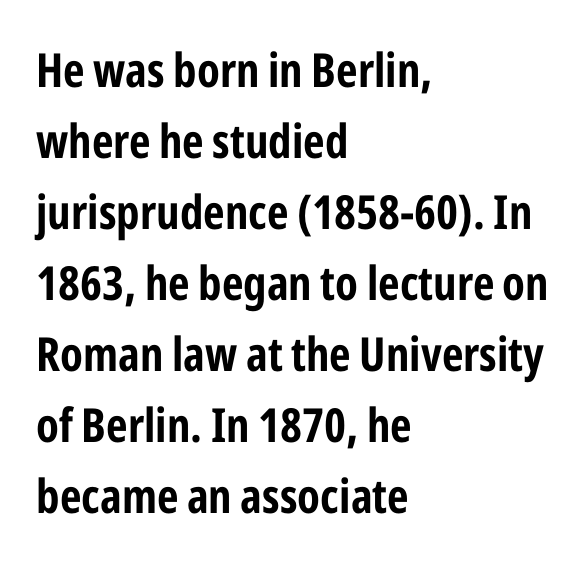
Spacing verdict: proportional, widths tailored to each character. Its strokes are broad and dark, the hallmark of bold type. Quick note: not italic, upright. Compared with typical body copy, the letter spacing here is the same.
